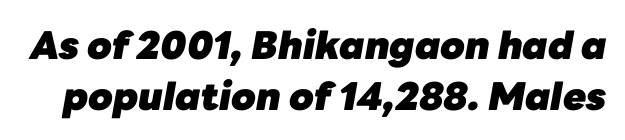
Q: Is the text bold? A: Yes.
Q: Is the text italic (slanted)? A: Yes, it leans right by about 10 degrees.
Q: Is the text underlined? A: No.
Q: Is the spacing between letters normal or unusually wide? A: Normal.
Q: Is the spacing between lines tight, normal or loose? A: Normal.
Q: Width (condensed, normal, or wide)? A: Normal.
Q: Stroke contrast? A: Low.
Q: x-height? A: Medium.
Q: Monospaced? A: No.
